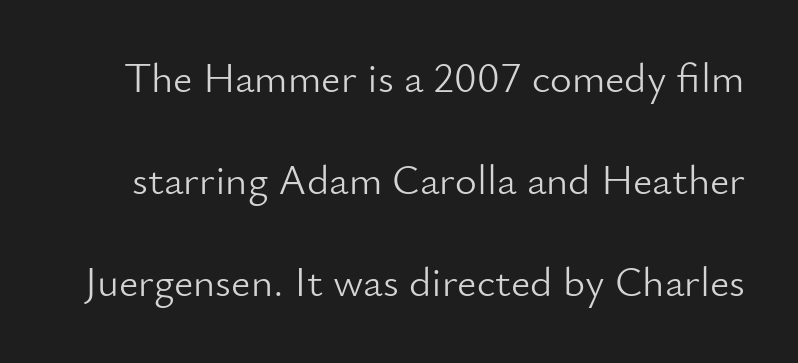
{"serif": "no", "italic": "no", "bold": "no", "weight": "light", "width": "normal", "stroke_contrast": "low", "x_height": "small", "monospaced": "no", "underline": "no", "line_spacing": "loose", "line_spacing_ratio": 2.43, "letter_spacing": "normal", "letter_spacing_em": 0.0, "glyph_px": 42}
